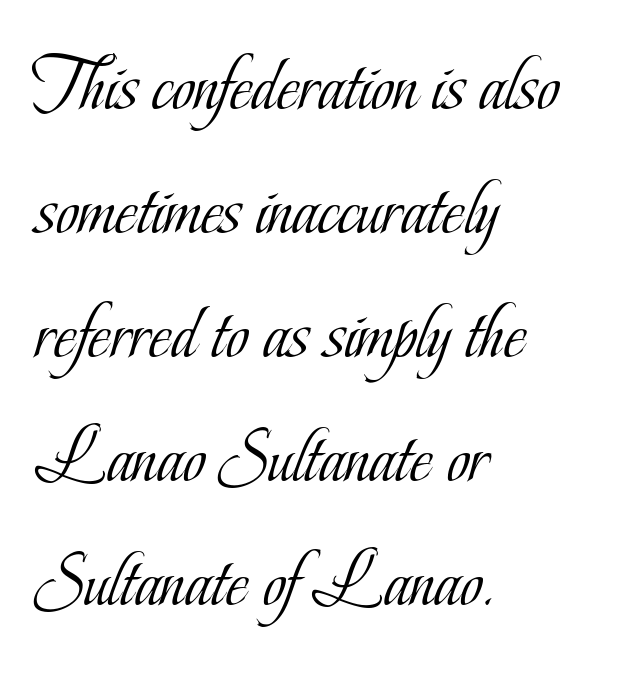
Q: Is the text bold? A: No.
Q: Is the text italic (slanted)? A: Yes.
Q: Is the typeface a serif or a sans-serif typeface? A: Serif.
Q: Is the text underlined? A: No.
Q: How is the paragraph aligned? A: Left-aligned.
Q: Is the spacing between letters normal or unusually wide? A: Normal.
Q: Is the spacing between lines tight, normal or loose? A: Normal.
Q: Width (condensed, normal, or wide)? A: Condensed.
Q: Stroke contrast? A: Low.
Q: x-height? A: Small.
Q: Monospaced? A: No.
